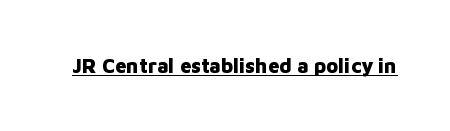
The image shows 20 px bold type, upright; set normal letter spacing, underlined.
